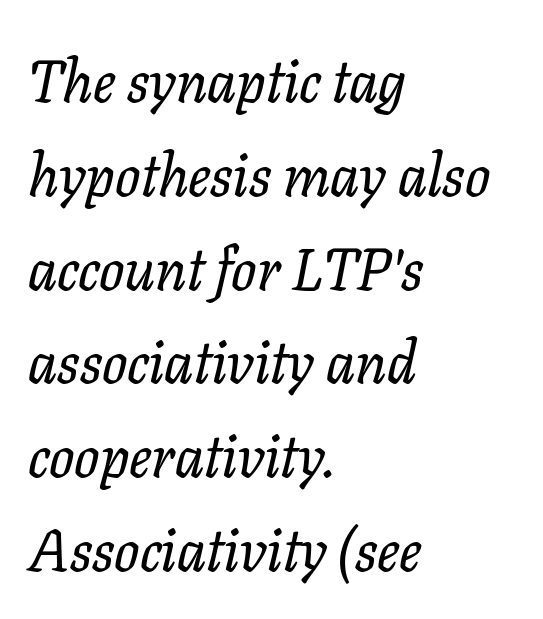
Q: Is the text italic (slanted)? A: Yes, it leans right by about 11 degrees.
Q: Is the typeface a serif or a sans-serif typeface? A: Serif.
Q: Is the text underlined? A: No.
Q: How is the paragraph aligned? A: Left-aligned.
Q: Is the spacing between letters normal or unusually wide? A: Normal.
Q: Is the spacing between lines tight, normal or loose? A: Normal.
Q: Width (condensed, normal, or wide)? A: Normal.
Q: Stroke contrast? A: Low.
Q: x-height? A: Medium.
Q: Monospaced? A: No.
